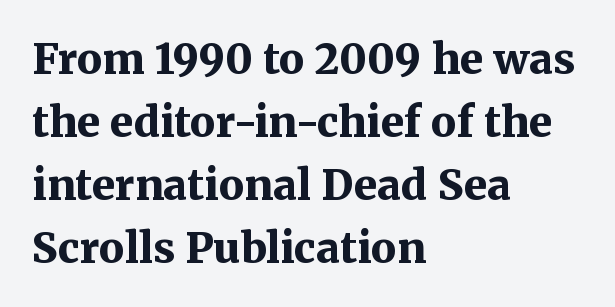
Q: Is the text bold? A: Yes.
Q: Is the text italic (slanted)? A: No, it is upright.
Q: Is the typeface a serif or a sans-serif typeface? A: Serif.
Q: Is the text underlined? A: No.
Q: How is the paragraph aligned? A: Left-aligned.
Q: Is the spacing between letters normal or unusually wide? A: Normal.
Q: Is the spacing between lines tight, normal or loose? A: Normal.
Q: Width (condensed, normal, or wide)? A: Normal.
Q: Stroke contrast? A: Medium.
Q: x-height? A: Medium.
Q: Monospaced? A: No.
